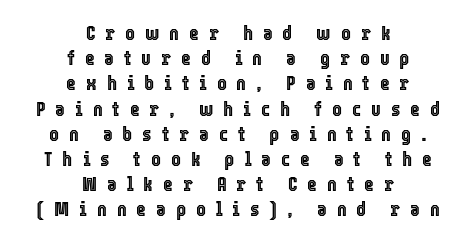
The image shows 21 px text type, upright; set centered, line spacing 1.2x, unusually wide letter spacing (+0.47 em), not underlined.
